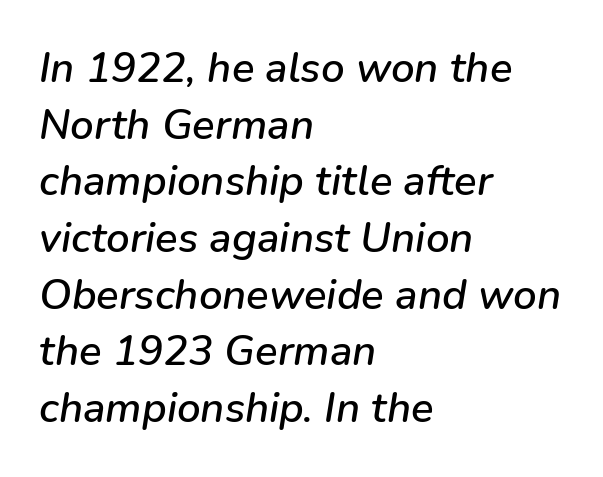
The image shows 42 px text type, italic (leaning right); set left-aligned, normal line spacing (1.35x), normal letter spacing, not underlined; low stroke contrast and a medium x-height.
